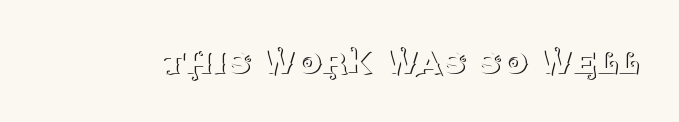
{"serif": "yes", "italic": "no", "bold": "no", "weight": "thin", "width": "normal", "stroke_contrast": "medium", "x_height": "large", "monospaced": "no", "underline": "no", "letter_spacing": "normal", "letter_spacing_em": 0.0, "glyph_px": 41}
